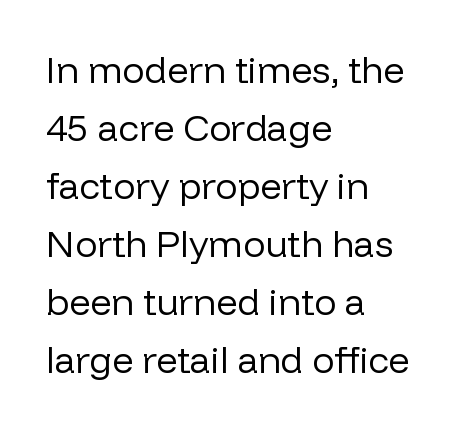
{"serif": "no", "italic": "no", "bold": "no", "weight": "regular", "width": "normal", "stroke_contrast": "low", "x_height": "medium", "monospaced": "no", "underline": "no", "align": "left", "line_spacing": "normal", "line_spacing_ratio": 1.57, "letter_spacing": "normal", "letter_spacing_em": 0.0, "glyph_px": 37}
